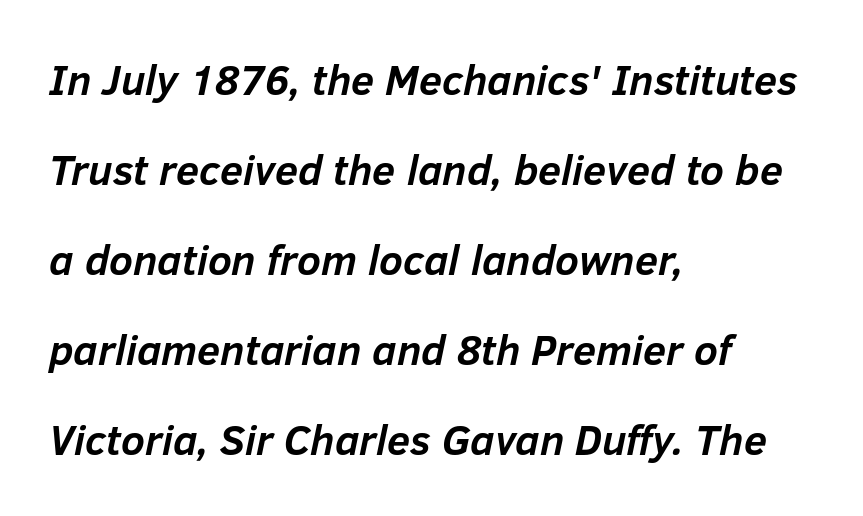
{"italic": "yes", "lean": "right", "slant_degrees": 12, "bold": "yes", "weight": "semibold", "width": "normal", "stroke_contrast": "low", "x_height": "medium", "monospaced": "no", "underline": "no", "align": "left", "line_spacing": "loose", "line_spacing_ratio": 2.14, "letter_spacing": "normal", "letter_spacing_em": 0.0, "glyph_px": 42}
